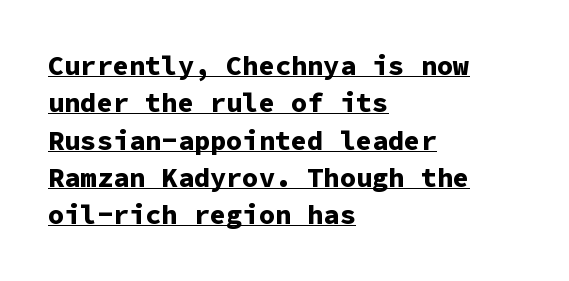
{"italic": "no", "bold": "yes", "underline": "yes", "align": "left", "line_spacing": "normal", "line_spacing_ratio": 1.38, "letter_spacing": "normal", "letter_spacing_em": 0.0, "glyph_px": 27}
